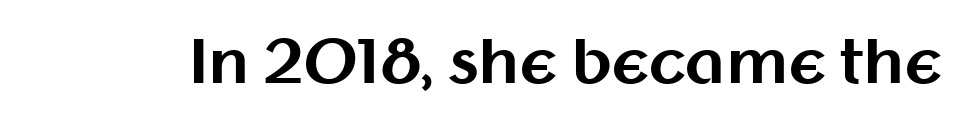
Q: Is the text bold? A: Yes.
Q: Is the text italic (slanted)? A: No, it is upright.
Q: Is the typeface a serif or a sans-serif typeface? A: Sans-serif.
Q: Is the text underlined? A: No.
Q: Is the spacing between letters normal or unusually wide? A: Normal.
Q: Width (condensed, normal, or wide)? A: Normal.
Q: Stroke contrast? A: Medium.
Q: x-height? A: Medium.
Q: Monospaced? A: No.
